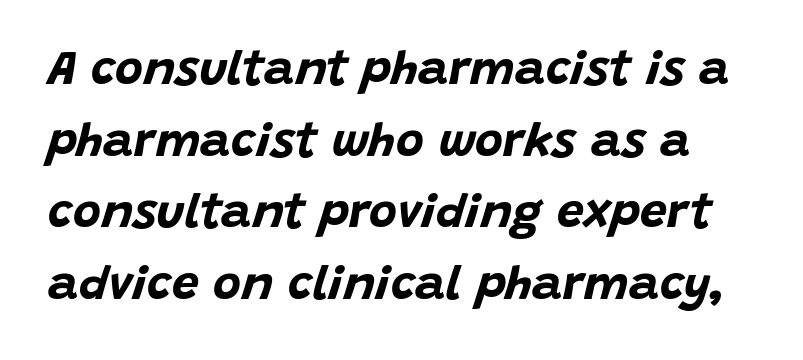
The image shows 48 px bold type, italic (leaning right); set normal line spacing (1.49x), normal letter spacing, not underlined; low stroke contrast and a large x-height.
